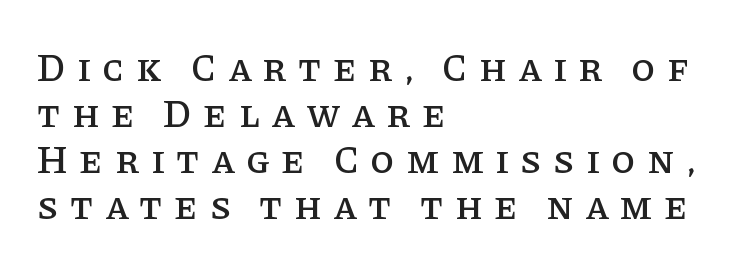
The image shows 39 px serif type, upright; set left-aligned, line spacing 1.18x, unusually wide letter spacing (+0.29 em), not underlined; low stroke contrast and a large x-height.
